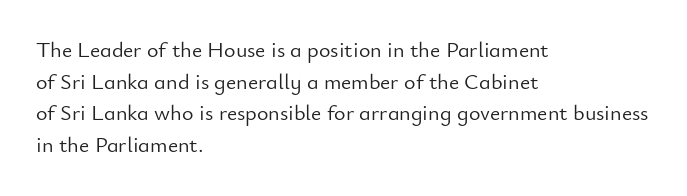
Q: Is the text bold? A: No.
Q: Is the text italic (slanted)? A: No, it is upright.
Q: Is the text underlined? A: No.
Q: How is the paragraph aligned? A: Left-aligned.
Q: Is the spacing between letters normal or unusually wide? A: Normal.
Q: Is the spacing between lines tight, normal or loose? A: Normal.
